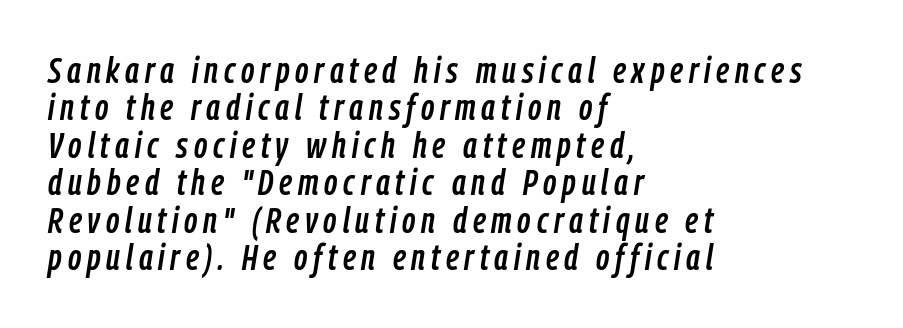
Q: Is the text italic (slanted)? A: Yes, it leans right by about 9 degrees.
Q: Is the text underlined? A: No.
Q: How is the paragraph aligned? A: Left-aligned.
Q: Is the spacing between lines tight, normal or loose? A: Tight.
Q: Width (condensed, normal, or wide)? A: Condensed.
Q: Stroke contrast? A: Low.
Q: x-height? A: Medium.
Q: Monospaced? A: No.
